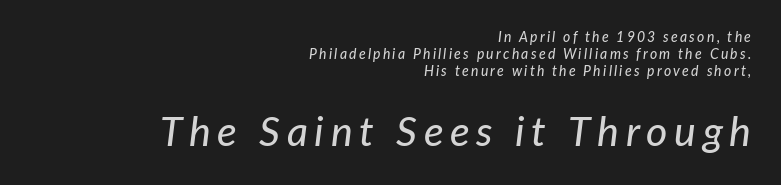
Q: Is the text italic (slanted)? A: Yes, it leans right by about 7 degrees.
Q: Is the text underlined? A: No.
Q: How is the paragraph aligned? A: Right-aligned.
Q: Which block of text is set in a larger size, the first (top) or the second (bottom)? A: The second (bottom) one.
Q: Width (condensed, normal, or wide)? A: Normal.
Q: Stroke contrast? A: Low.
Q: x-height? A: Medium.
Q: Monospaced? A: No.
